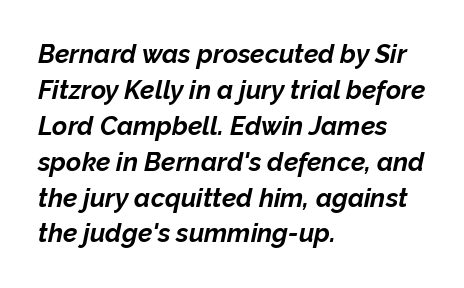
{"italic": "yes", "lean": "right", "slant_degrees": 12, "bold": "yes", "underline": "no", "align": "left", "line_spacing": "normal", "line_spacing_ratio": 1.38, "letter_spacing": "normal", "letter_spacing_em": 0.0, "glyph_px": 26}
